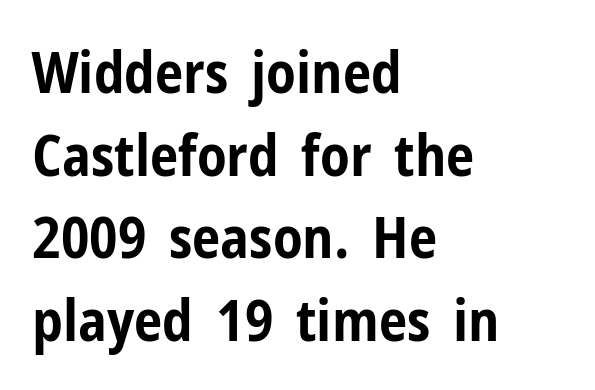
Q: Is the text bold? A: Yes.
Q: Is the text italic (slanted)? A: No, it is upright.
Q: Is the typeface a serif or a sans-serif typeface? A: Sans-serif.
Q: Is the text underlined? A: No.
Q: How is the paragraph aligned? A: Left-aligned.
Q: Is the spacing between letters normal or unusually wide? A: Normal.
Q: Is the spacing between lines tight, normal or loose? A: Normal.
Q: Width (condensed, normal, or wide)? A: Condensed.
Q: Stroke contrast? A: Low.
Q: x-height? A: Medium.
Q: Monospaced? A: No.
